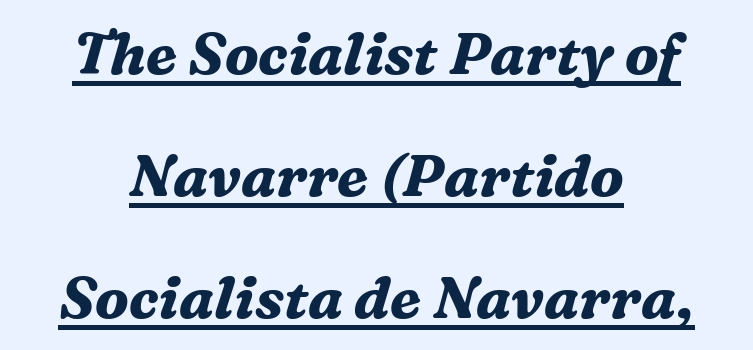
The image shows 58 px bold serif type, italic (leaning right); set centered, loose line spacing (2.1x), normal letter spacing, underlined; medium stroke contrast and a medium x-height.
